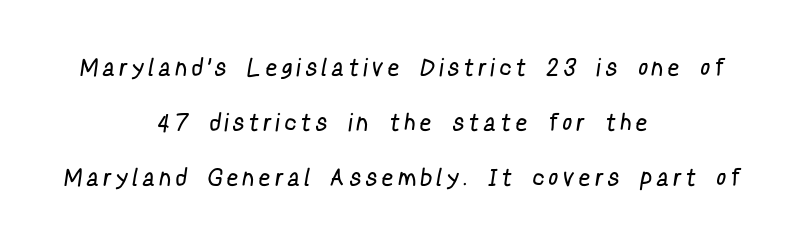
Q: Is the text bold? A: No.
Q: Is the text underlined? A: No.
Q: How is the paragraph aligned? A: Centered.
Q: Is the spacing between letters normal or unusually wide? A: Unusually wide.
Q: Is the spacing between lines tight, normal or loose? A: Loose.
